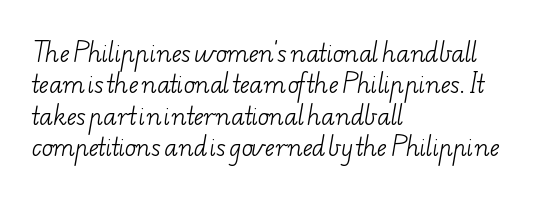
Q: Is the text bold? A: No.
Q: Is the text underlined? A: No.
Q: How is the paragraph aligned? A: Left-aligned.
Q: Is the spacing between letters normal or unusually wide? A: Normal.
Q: Is the spacing between lines tight, normal or loose? A: Normal.
